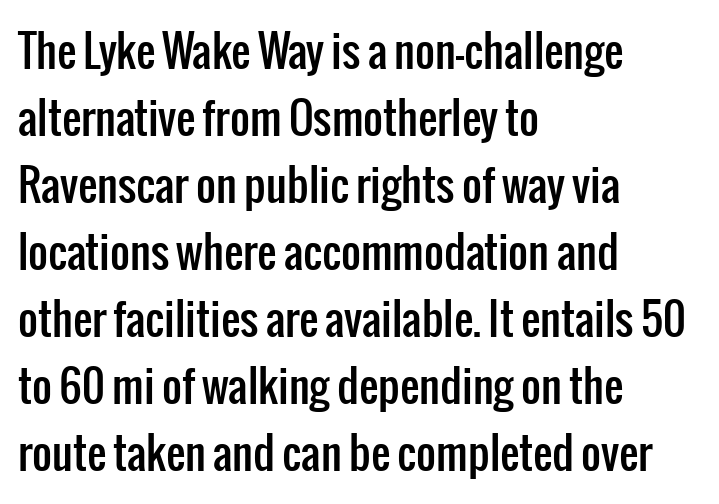
Q: Is the text italic (slanted)? A: No, it is upright.
Q: Is the typeface a serif or a sans-serif typeface? A: Sans-serif.
Q: Is the text underlined? A: No.
Q: How is the paragraph aligned? A: Left-aligned.
Q: Is the spacing between letters normal or unusually wide? A: Normal.
Q: Is the spacing between lines tight, normal or loose? A: Normal.
Q: Width (condensed, normal, or wide)? A: Condensed.
Q: Stroke contrast? A: Low.
Q: x-height? A: Medium.
Q: Monospaced? A: No.
